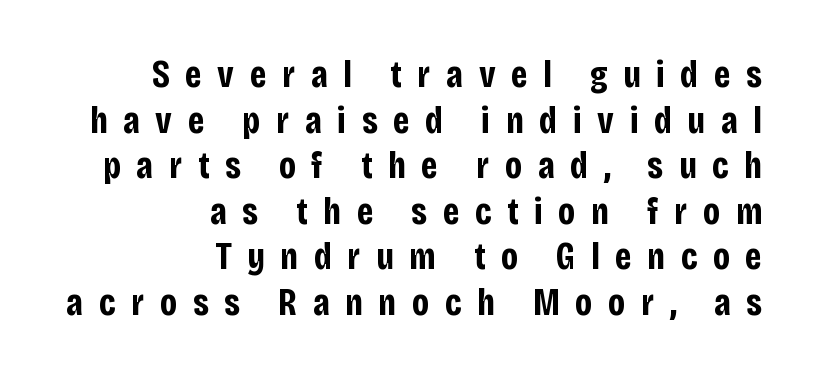
{"serif": "no", "italic": "no", "bold": "yes", "weight": "bold", "width": "condensed", "stroke_contrast": "low", "x_height": "large", "monospaced": "no", "underline": "no", "align": "right", "line_spacing_ratio": 1.2, "letter_spacing": "wide", "letter_spacing_em": 0.41, "glyph_px": 38}
